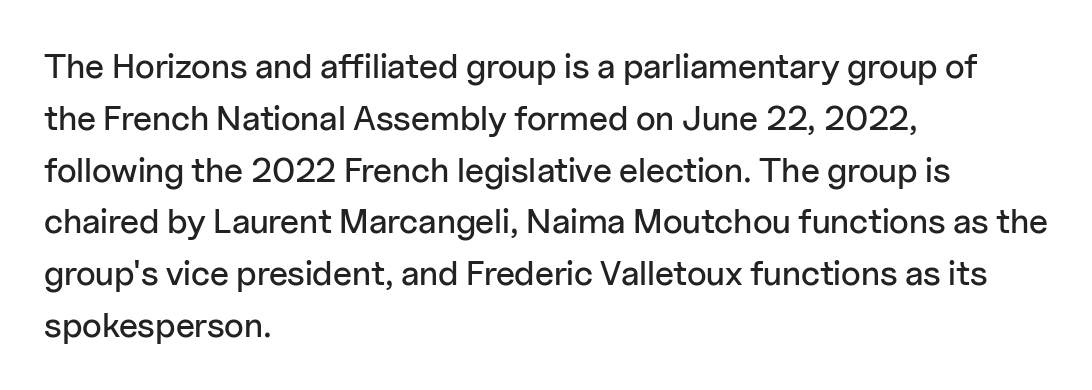
Each letter keeps its own natural width here, so spacing adapts to shape. Each word holds together tightly as a unit, with standard inter-letter gaps. Honestly, the row spacing looks completely unremarkable. Rule under the text: the space is simply empty.
